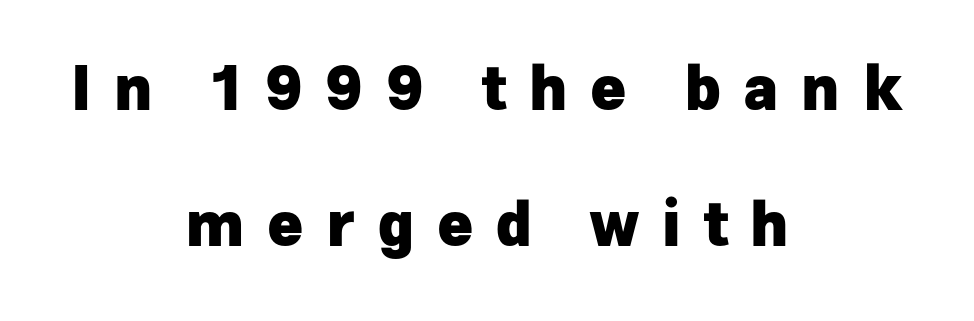
Q: Is the text bold? A: Yes.
Q: Is the text italic (slanted)? A: No, it is upright.
Q: Is the typeface a serif or a sans-serif typeface? A: Sans-serif.
Q: Is the text underlined? A: No.
Q: How is the paragraph aligned? A: Centered.
Q: Is the spacing between letters normal or unusually wide? A: Unusually wide.
Q: Is the spacing between lines tight, normal or loose? A: Loose.
Q: Width (condensed, normal, or wide)? A: Normal.
Q: Stroke contrast? A: Low.
Q: x-height? A: Medium.
Q: Monospaced? A: No.
